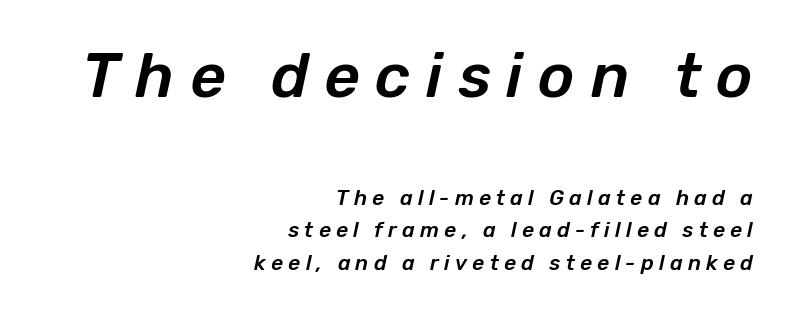
Q: Is the text italic (slanted)? A: Yes, it leans right by about 12 degrees.
Q: Is the text underlined? A: No.
Q: How is the paragraph aligned? A: Right-aligned.
Q: Is the spacing between letters normal or unusually wide? A: Unusually wide.
Q: Is the spacing between lines tight, normal or loose? A: Normal.
Q: Which block of text is set in a larger size, the first (top) or the second (bottom)? A: The first (top) one.
Q: Width (condensed, normal, or wide)? A: Normal.
Q: Stroke contrast? A: Low.
Q: x-height? A: Medium.
Q: Monospaced? A: No.
